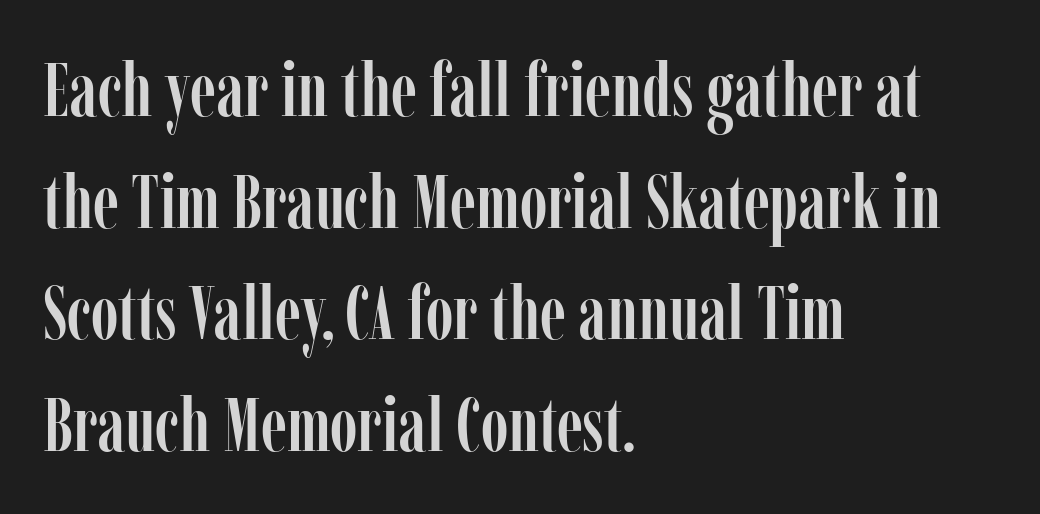
The image shows 76 px condensed serif type, upright; set left-aligned, normal line spacing (1.47x), normal letter spacing, not underlined; low stroke contrast and a medium x-height.
